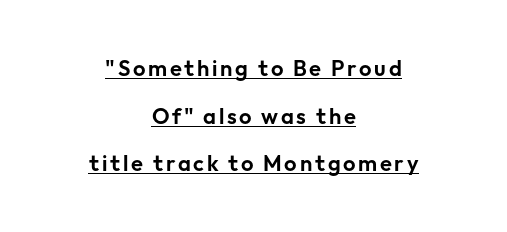
Q: Is the text italic (slanted)? A: No, it is upright.
Q: Is the text underlined? A: Yes.
Q: How is the paragraph aligned? A: Centered.
Q: Is the spacing between lines tight, normal or loose? A: Loose.
